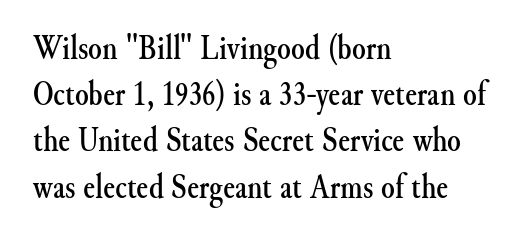
Q: Is the text italic (slanted)? A: No, it is upright.
Q: Is the typeface a serif or a sans-serif typeface? A: Serif.
Q: Is the text underlined? A: No.
Q: How is the paragraph aligned? A: Left-aligned.
Q: Is the spacing between letters normal or unusually wide? A: Normal.
Q: Is the spacing between lines tight, normal or loose? A: Normal.
Q: Width (condensed, normal, or wide)? A: Normal.
Q: Stroke contrast? A: Medium.
Q: x-height? A: Small.
Q: Monospaced? A: No.
